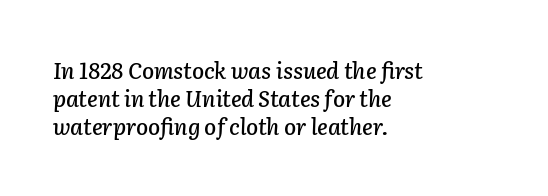
Q: Is the text italic (slanted)? A: Yes, it leans right by about 2 degrees.
Q: Is the text underlined? A: No.
Q: How is the paragraph aligned? A: Left-aligned.
Q: Is the spacing between letters normal or unusually wide? A: Normal.
Q: Is the spacing between lines tight, normal or loose? A: Normal.
